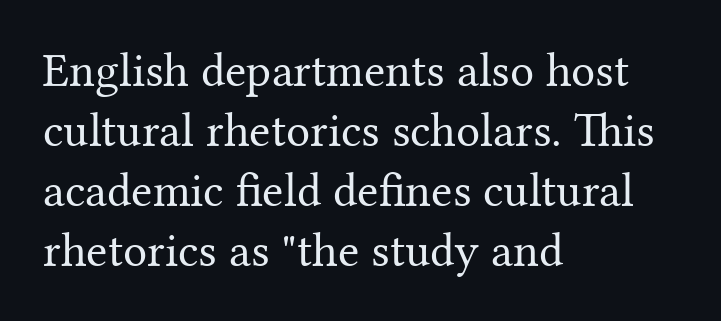
These lines are composed in type with serifs. The cut favours lightness, reaching ordinary text weight at its darkest. The space between consecutive lines is moderate. The lines in this sample share a left origin and differ only in where they stop. Posture: upright roman. The passage shown is typed in a proportional face where columns would drift.
